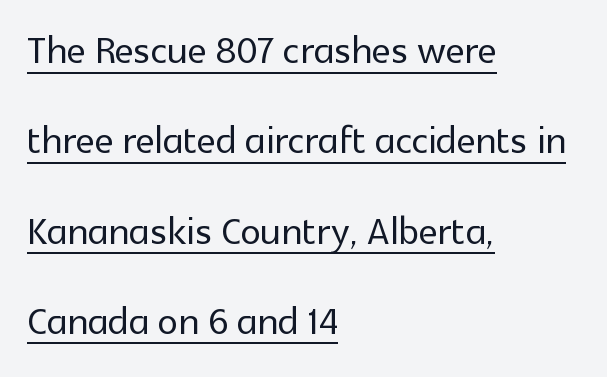
The image shows 51 px sans-serif type, upright; set left-aligned, line spacing 1.77x, normal letter spacing, underlined; a medium x-height.
